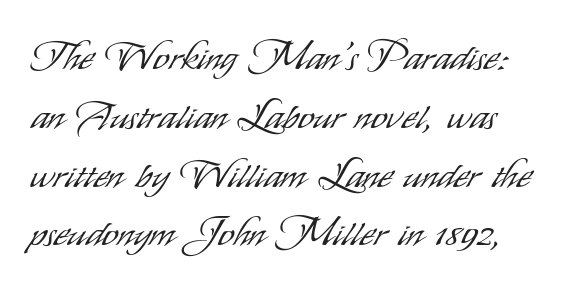
Q: Is the text bold? A: No.
Q: Is the text italic (slanted)? A: Yes.
Q: Is the typeface a serif or a sans-serif typeface? A: Sans-serif.
Q: Is the text underlined? A: No.
Q: Is the spacing between letters normal or unusually wide? A: Normal.
Q: Is the spacing between lines tight, normal or loose? A: Normal.
Q: Width (condensed, normal, or wide)? A: Condensed.
Q: Stroke contrast? A: Low.
Q: x-height? A: Small.
Q: Monospaced? A: No.
